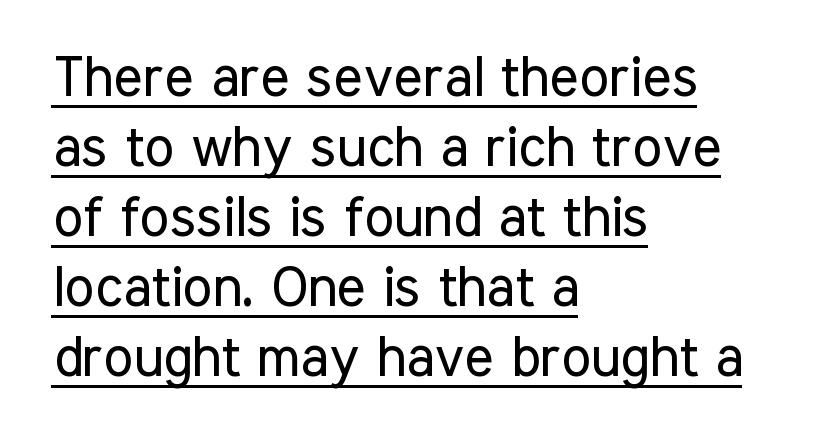
Unbolded letterforms with no extra heft. Rows of type keep a routine distance in the vertical direction. Every row of glyphs begins at an identical x-position on the left. The lettering holds an erect, upright posture throughout. Short note: letters normally spaced. The designer went with a sans here, leaving each stem footless.
